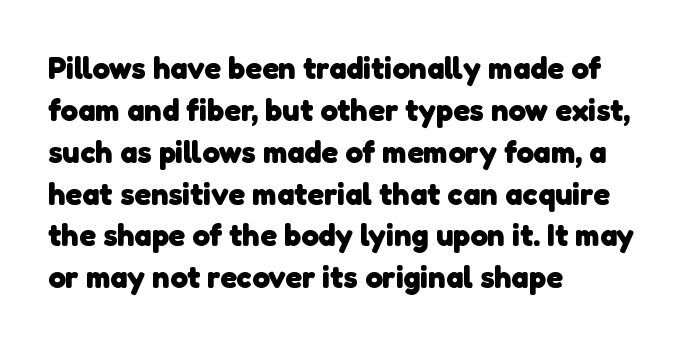
The image shows 31 px heavy sans-serif type; set left-aligned, normal line spacing (1.35x), normal letter spacing, not underlined; low stroke contrast and a medium x-height.
